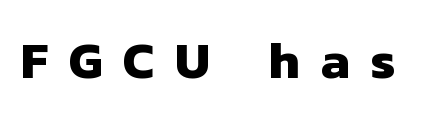
Q: Is the text bold? A: Yes.
Q: Is the typeface a serif or a sans-serif typeface? A: Sans-serif.
Q: Is the text underlined? A: No.
Q: Is the spacing between letters normal or unusually wide? A: Unusually wide.
Q: Width (condensed, normal, or wide)? A: Normal.
Q: Stroke contrast? A: Low.
Q: x-height? A: Medium.
Q: Monospaced? A: No.
